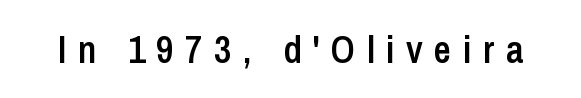
The image shows 38 px semibold, condensed sans-serif type, upright; set unusually wide letter spacing (+0.3 em), not underlined; low stroke contrast and a medium x-height.
